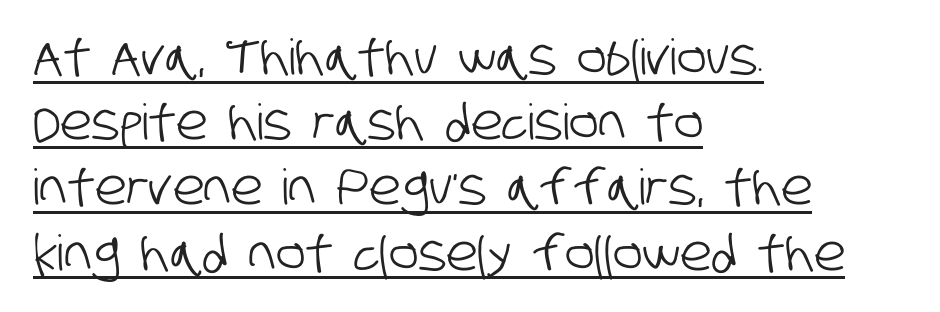
Q: Is the typeface a serif or a sans-serif typeface? A: Sans-serif.
Q: Is the text underlined? A: Yes.
Q: How is the paragraph aligned? A: Left-aligned.
Q: Is the spacing between letters normal or unusually wide? A: Normal.
Q: Is the spacing between lines tight, normal or loose? A: Normal.
Q: Width (condensed, normal, or wide)? A: Condensed.
Q: Stroke contrast? A: Low.
Q: x-height? A: Large.
Q: Monospaced? A: No.
